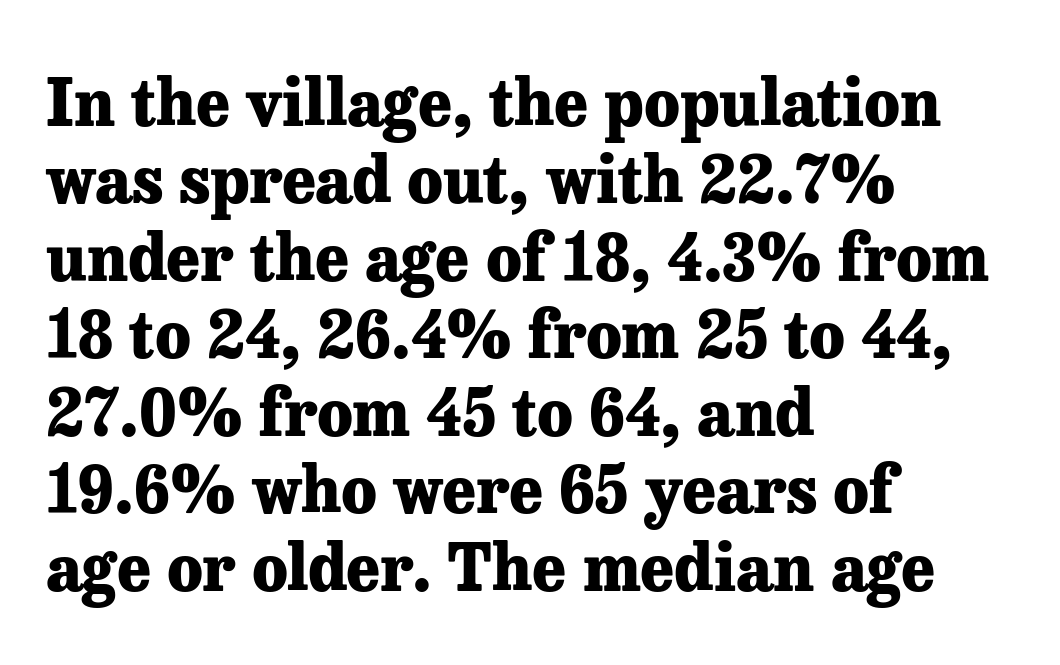
Q: Is the text bold? A: Yes.
Q: Is the text italic (slanted)? A: No, it is upright.
Q: Is the typeface a serif or a sans-serif typeface? A: Serif.
Q: Is the text underlined? A: No.
Q: How is the paragraph aligned? A: Left-aligned.
Q: Is the spacing between letters normal or unusually wide? A: Normal.
Q: Width (condensed, normal, or wide)? A: Normal.
Q: Stroke contrast? A: Low.
Q: x-height? A: Medium.
Q: Monospaced? A: No.
